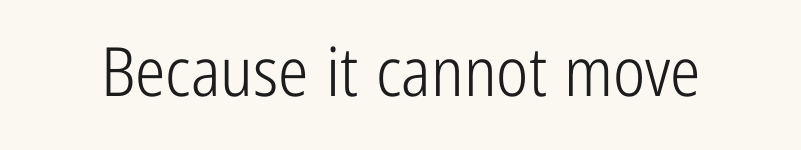
Each word holds together tightly as a unit, with standard inter-letter gaps. A roman cut, with each character standing at attention. Spacing verdict: proportional, widths tailored to each character. The zone under the glyphs is completely vacant. Stroke thickness stays within the range of a standard reading face or lighter.
